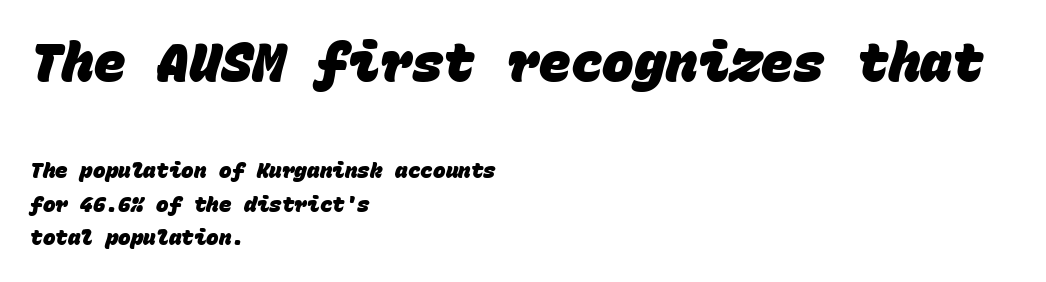
The image shows 53 px heavy sans-serif type, monospaced; set left-aligned, normal line spacing (1.61x), normal letter spacing, not underlined; the first (top) block is 2.52x larger; low stroke contrast and a large x-height.
